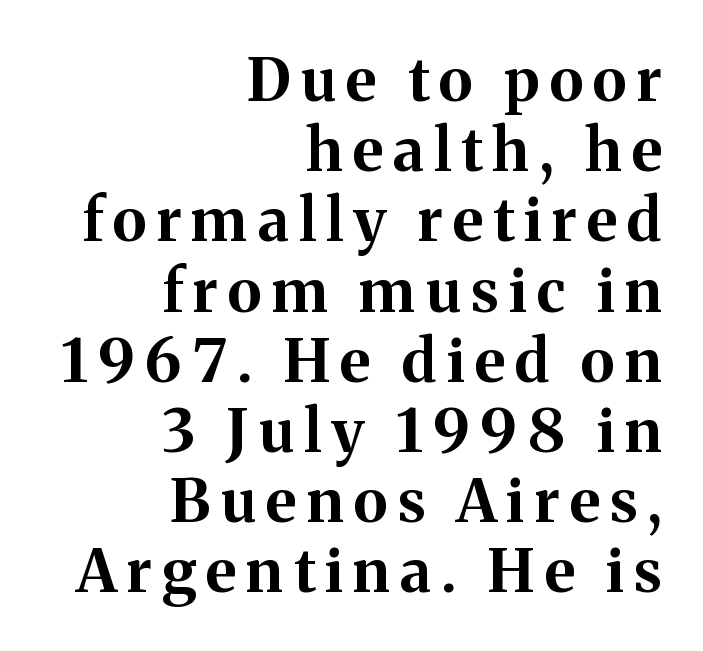
{"serif": "yes", "italic": "no", "bold": "yes", "weight": "bold", "width": "normal", "stroke_contrast": "medium", "x_height": "medium", "monospaced": "no", "underline": "no", "align": "right", "line_spacing_ratio": 1.17, "glyph_px": 60}
